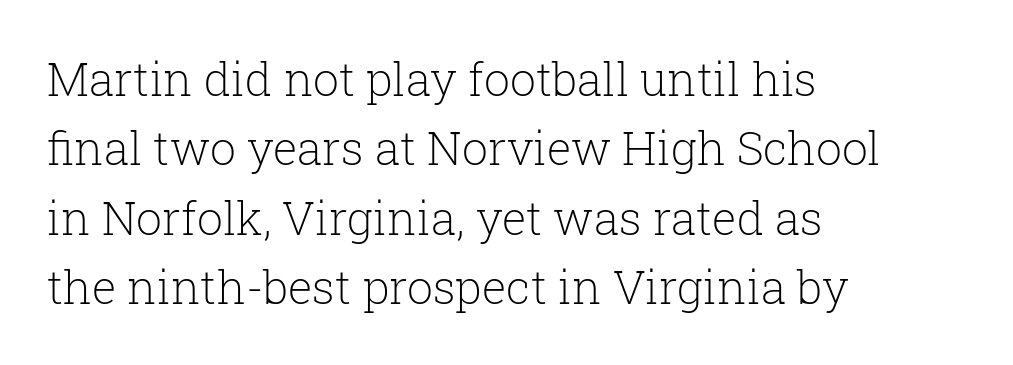
{"serif": "yes", "italic": "no", "bold": "no", "weight": "light", "width": "normal", "stroke_contrast": "low", "x_height": "medium", "monospaced": "no", "underline": "no", "align": "left", "line_spacing": "normal", "line_spacing_ratio": 1.51, "letter_spacing": "normal", "letter_spacing_em": 0.0, "glyph_px": 46}
